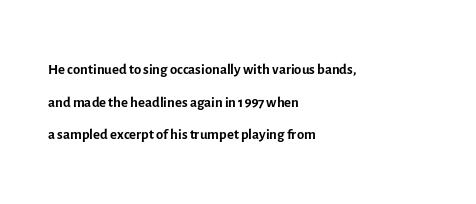
The image shows 21 px text type, upright; set left-aligned, normal line spacing (1.55x), normal letter spacing, not underlined.
